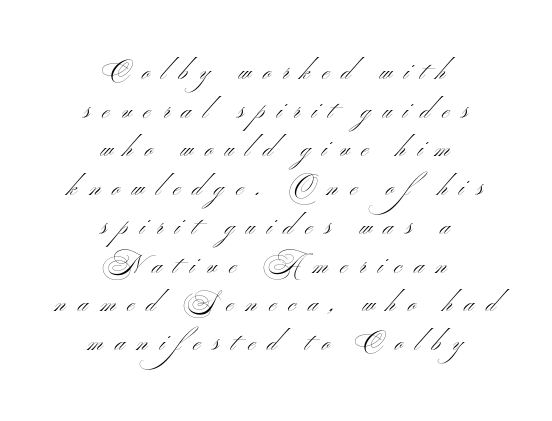
The image shows 25 px text type; set centered, normal line spacing (1.55x), unusually wide letter spacing (+0.49 em), not underlined.
